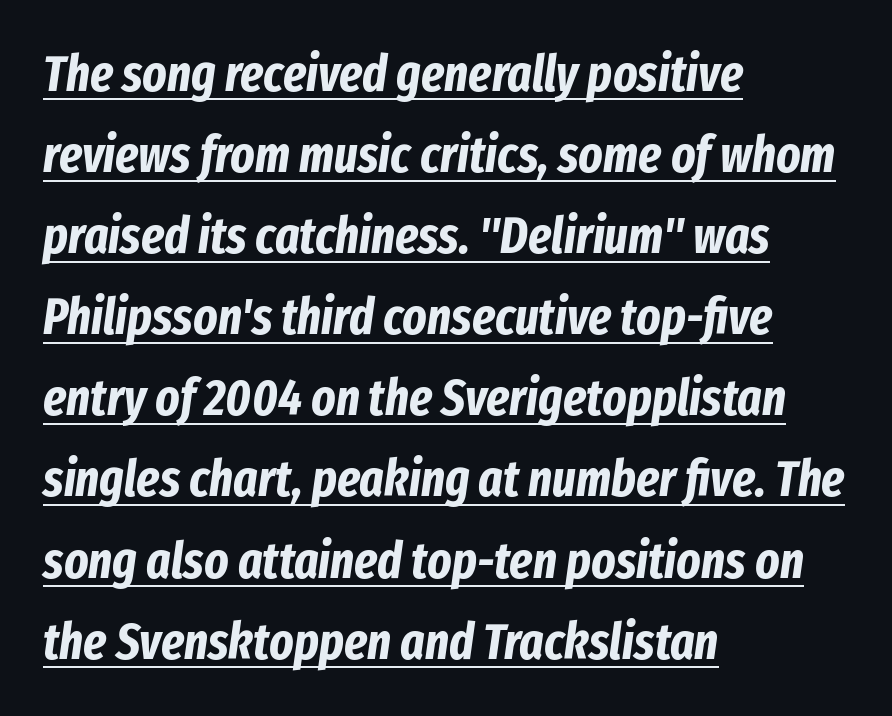
The image shows 51 px bold, condensed type, italic (leaning right); set left-aligned, normal line spacing (1.59x), normal letter spacing, underlined; low stroke contrast and a medium x-height.
